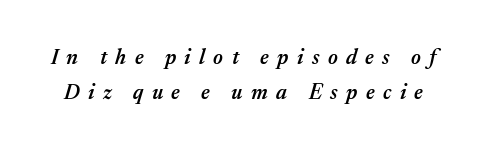
Q: Is the text bold? A: Semi-bold.
Q: Is the text italic (slanted)? A: Yes, it leans right by about 17 degrees.
Q: Is the text underlined? A: No.
Q: Is the spacing between letters normal or unusually wide? A: Unusually wide.
Q: Is the spacing between lines tight, normal or loose? A: Normal.
